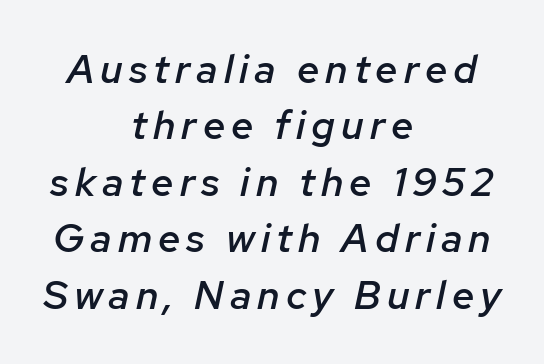
Note the varied advance widths — an 'i' is clearly narrower than an 'm'. Regarding leading, the lines here are spaced in the standard way. The text block is weighted toward neither margin, spreading evenly from the middle. Type without underlining.
